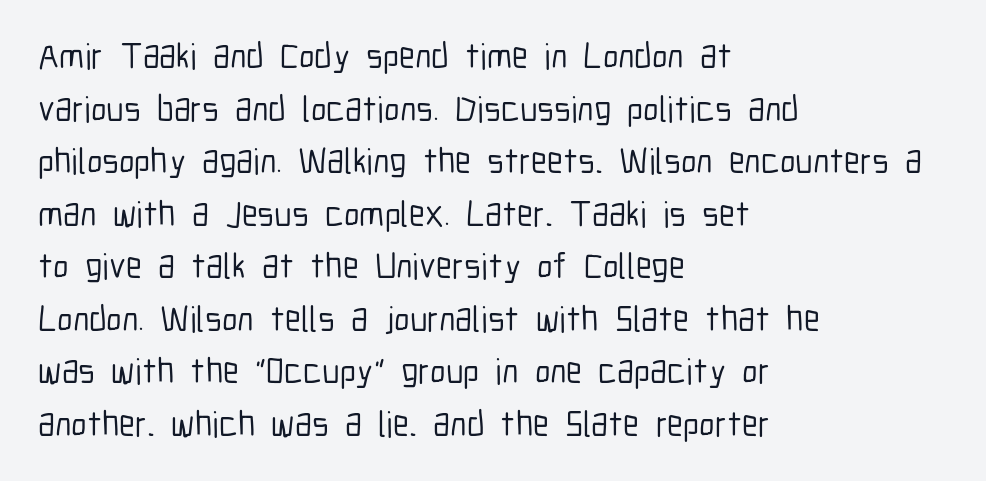
Q: Is the text italic (slanted)? A: No, it is upright.
Q: Is the typeface a serif or a sans-serif typeface? A: Sans-serif.
Q: Is the text underlined? A: No.
Q: How is the paragraph aligned? A: Left-aligned.
Q: Is the spacing between letters normal or unusually wide? A: Normal.
Q: Is the spacing between lines tight, normal or loose? A: Normal.
Q: Width (condensed, normal, or wide)? A: Condensed.
Q: Stroke contrast? A: Low.
Q: x-height? A: Medium.
Q: Monospaced? A: No.
